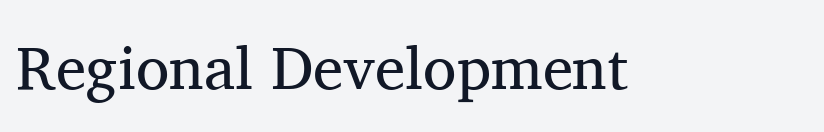
Q: Is the text bold? A: No.
Q: Is the text italic (slanted)? A: No, it is upright.
Q: Is the typeface a serif or a sans-serif typeface? A: Serif.
Q: Is the text underlined? A: No.
Q: Is the spacing between letters normal or unusually wide? A: Normal.
Q: Width (condensed, normal, or wide)? A: Normal.
Q: Stroke contrast? A: Medium.
Q: x-height? A: Medium.
Q: Monospaced? A: No.
